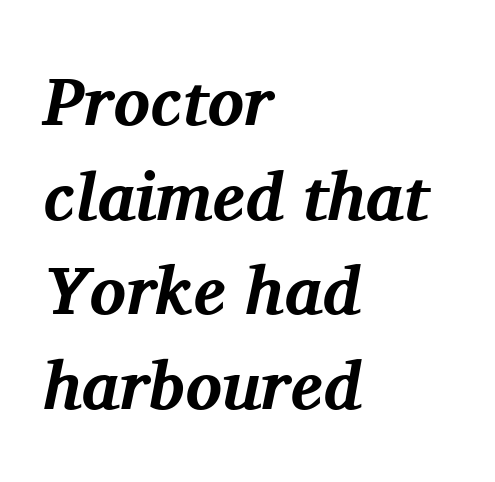
Q: Is the text bold? A: Yes.
Q: Is the text italic (slanted)? A: Yes, it leans right by about 11 degrees.
Q: Is the typeface a serif or a sans-serif typeface? A: Serif.
Q: Is the text underlined? A: No.
Q: How is the paragraph aligned? A: Left-aligned.
Q: Is the spacing between letters normal or unusually wide? A: Normal.
Q: Is the spacing between lines tight, normal or loose? A: Normal.
Q: Width (condensed, normal, or wide)? A: Normal.
Q: Stroke contrast? A: Medium.
Q: x-height? A: Medium.
Q: Monospaced? A: No.
